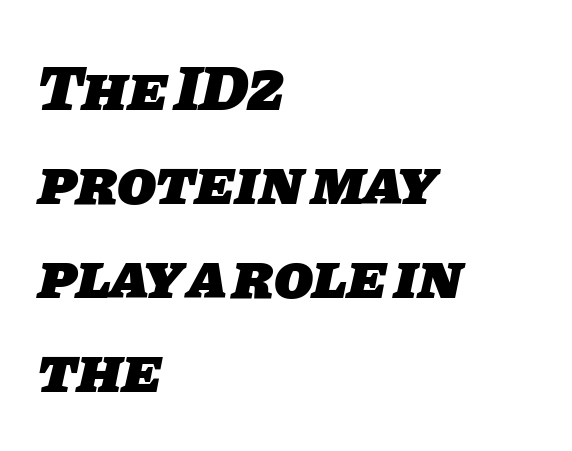
Q: Is the text bold? A: Yes.
Q: Is the typeface a serif or a sans-serif typeface? A: Serif.
Q: Is the text underlined? A: No.
Q: How is the paragraph aligned? A: Left-aligned.
Q: Is the spacing between letters normal or unusually wide? A: Normal.
Q: Is the spacing between lines tight, normal or loose? A: Normal.
Q: Width (condensed, normal, or wide)? A: Normal.
Q: Stroke contrast? A: Low.
Q: x-height? A: Large.
Q: Monospaced? A: No.
